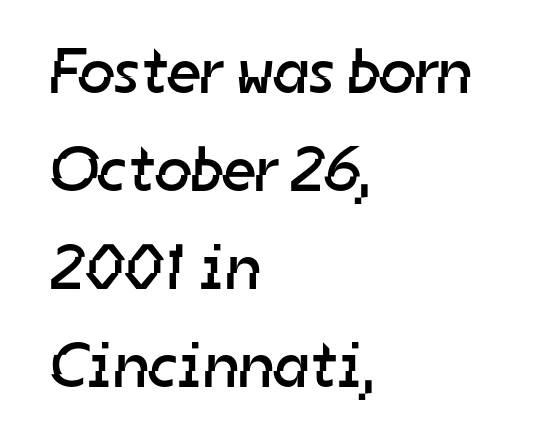
The letters advance in unequal steps, a hallmark of proportional type. The strip under each line holds only bare page. The rows are spaced the way most documents space them. The characters display no serif detailing; their extremities are plain. This rendering leaves character spacing at its baseline value.
